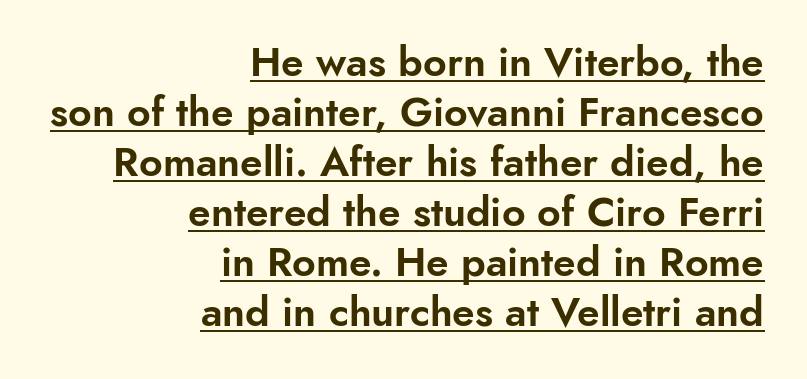
{"serif": "no", "italic": "no", "width": "normal", "stroke_contrast": "low", "x_height": "small", "monospaced": "no", "underline": "yes", "align": "right", "line_spacing_ratio": 1.22, "letter_spacing": "normal", "letter_spacing_em": 0.0, "glyph_px": 41}
